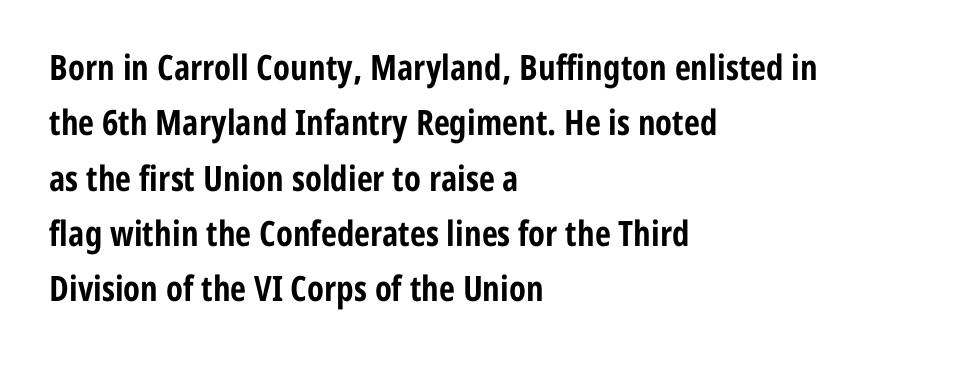
The image shows 35 px bold, condensed sans-serif type, upright; set left-aligned, normal line spacing (1.58x), normal letter spacing, not underlined; low stroke contrast and a medium x-height.
